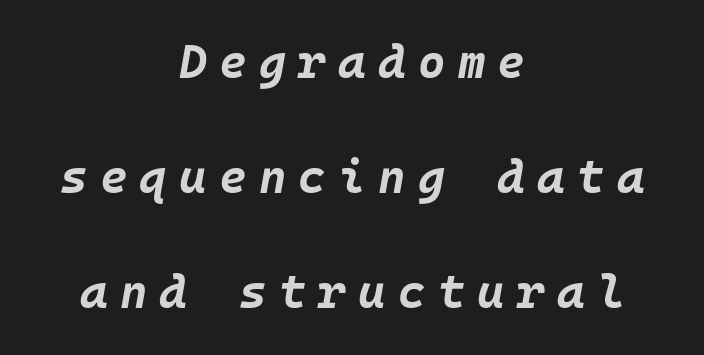
The image shows 47 px bold type, italic (leaning right); set centered, loose line spacing (2.45x), unusually wide letter spacing (+0.26 em), not underlined; low stroke contrast and a large x-height.
